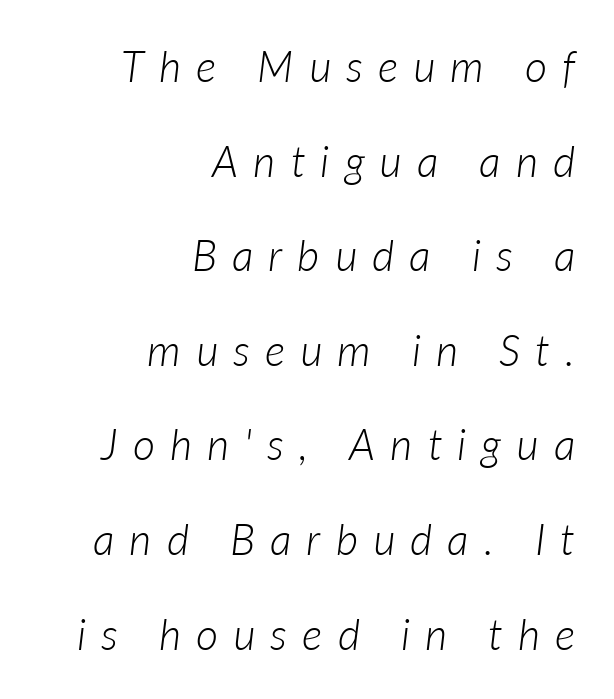
Q: Is the text bold? A: No.
Q: Is the text italic (slanted)? A: Yes, it leans right by about 7 degrees.
Q: Is the text underlined? A: No.
Q: How is the paragraph aligned? A: Right-aligned.
Q: Is the spacing between letters normal or unusually wide? A: Unusually wide.
Q: Is the spacing between lines tight, normal or loose? A: Loose.
Q: Width (condensed, normal, or wide)? A: Normal.
Q: Stroke contrast? A: Low.
Q: x-height? A: Medium.
Q: Monospaced? A: No.
